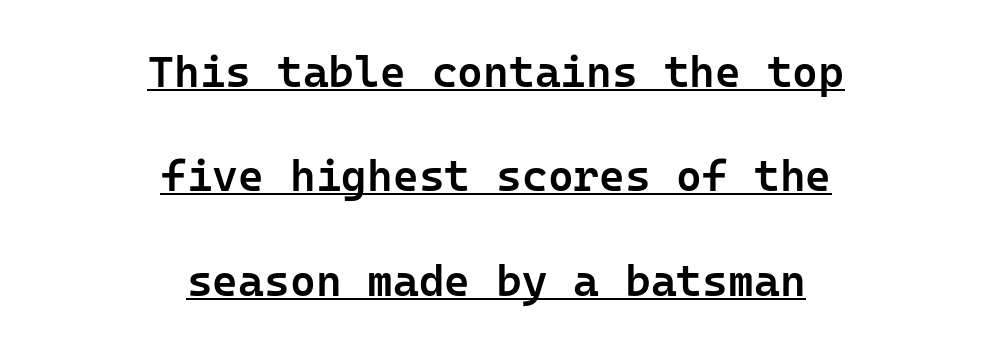
{"serif": "no", "italic": "no", "bold": "semi", "weight": "semibold", "width": "normal", "stroke_contrast": "low", "x_height": "medium", "monospaced": "yes", "underline": "yes", "align": "center", "line_spacing": "loose", "line_spacing_ratio": 2.37, "letter_spacing": "normal", "letter_spacing_em": 0.0, "glyph_px": 44}
